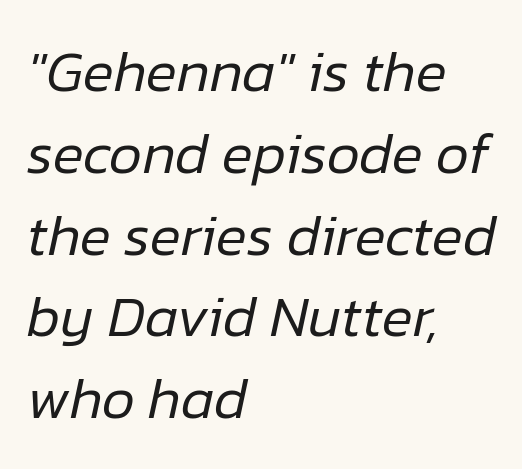
Typeset ragged right — the left edge is the straight one. The space beneath each line is pristine and unruled. How are the letters spaced? Ordinarily, with no added tracking. Is the type slanted? Yes — the strokes lean at a clear angle.
